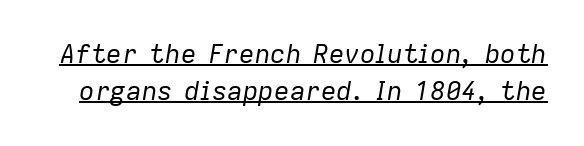
The image shows 26 px text type, italic (leaning right); set normal line spacing (1.43x), normal letter spacing, underlined.
